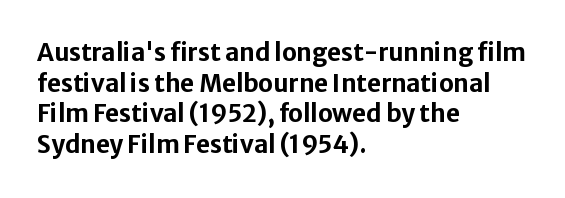
The image shows 24 px bold type, upright; set left-aligned, normal line spacing (1.28x), normal letter spacing, not underlined.
